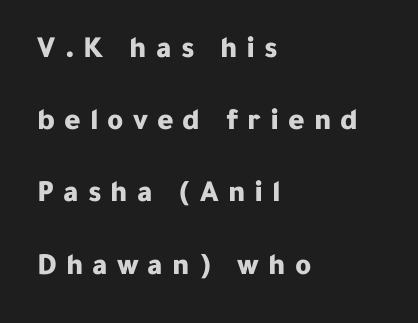
The image shows 31 px bold sans-serif type, upright; set left-aligned, loose line spacing (2.33x), unusually wide letter spacing (+0.29 em), not underlined; low stroke contrast and a medium x-height.
